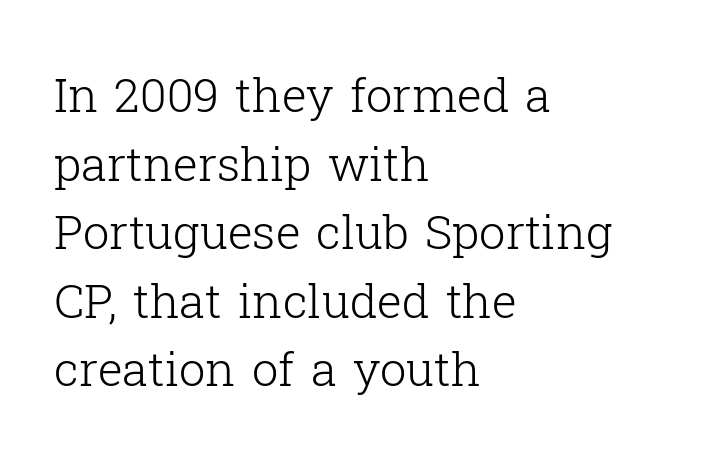
{"serif": "yes", "italic": "no", "bold": "no", "weight": "light", "width": "normal", "stroke_contrast": "low", "x_height": "medium", "monospaced": "no", "underline": "no", "align": "left", "line_spacing": "normal", "line_spacing_ratio": 1.46, "letter_spacing": "normal", "letter_spacing_em": 0.0, "glyph_px": 47}
